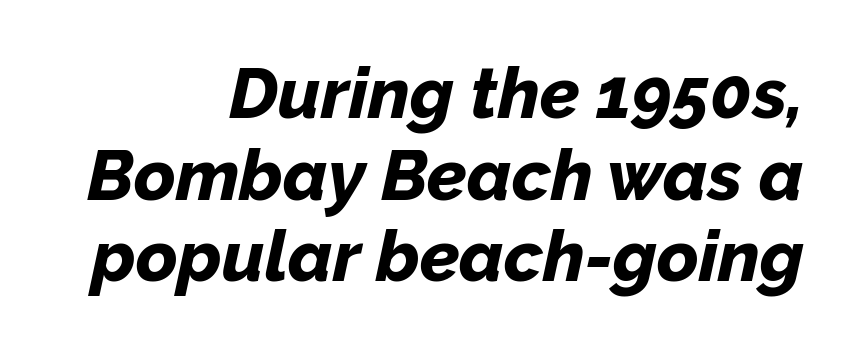
Has an underline been added? It has not. The rendering uses natural spacing where letterforms have individual widths. Is the type bold? Yes — the strokes are clearly thick and heavy. Between one letter and the next there's only the usual sliver of space.
